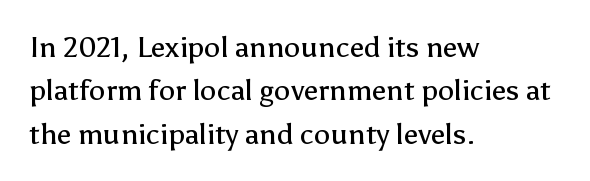
The image shows 29 px regular-weight sans-serif type, upright; set left-aligned, normal line spacing (1.5x), normal letter spacing, not underlined; low stroke contrast and a medium x-height.
